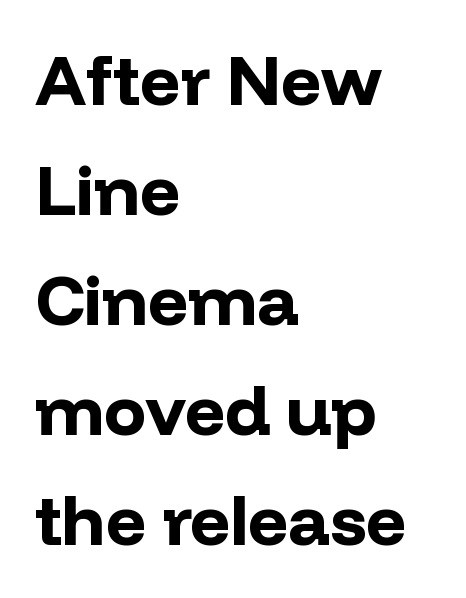
{"serif": "no", "italic": "no", "bold": "yes", "weight": "bold", "width": "normal", "stroke_contrast": "low", "x_height": "medium", "monospaced": "no", "underline": "no", "align": "left", "line_spacing": "normal", "line_spacing_ratio": 1.57, "letter_spacing": "normal", "letter_spacing_em": 0.0, "glyph_px": 70}
